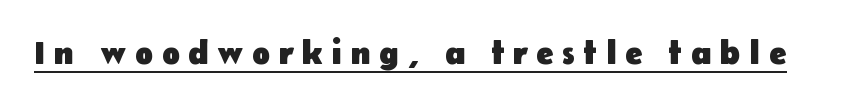
The image shows 33 px heavy sans-serif type, upright; set unusually wide letter spacing (+0.26 em), underlined; low stroke contrast and a medium x-height.
